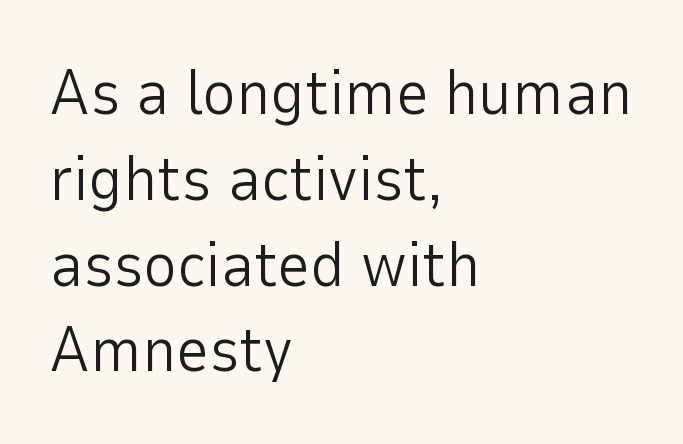
The image shows 64 px light sans-serif type, upright; set left-aligned, normal line spacing (1.34x), normal letter spacing, not underlined; low stroke contrast and a medium x-height.
